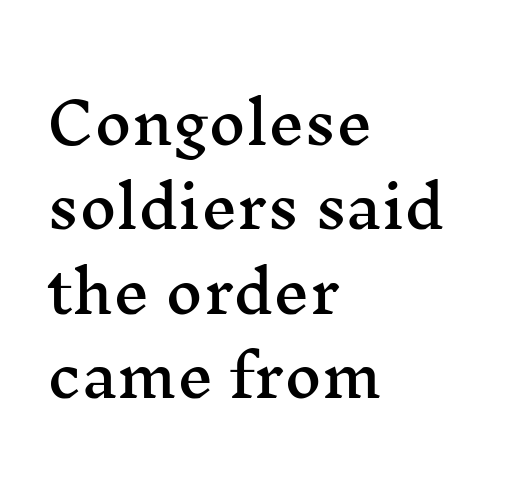
Q: Is the text italic (slanted)? A: No, it is upright.
Q: Is the typeface a serif or a sans-serif typeface? A: Serif.
Q: Is the text underlined? A: No.
Q: How is the paragraph aligned? A: Left-aligned.
Q: Is the spacing between letters normal or unusually wide? A: Normal.
Q: Is the spacing between lines tight, normal or loose? A: Normal.
Q: Width (condensed, normal, or wide)? A: Wide.
Q: Stroke contrast? A: Medium.
Q: x-height? A: Medium.
Q: Monospaced? A: No.
